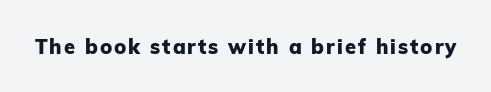
The image shows 20 px bold type, upright; set not underlined.
